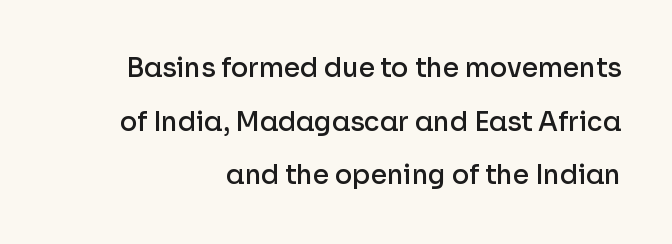
{"italic": "no", "bold": "semi", "underline": "no", "align": "right", "line_spacing": "loose", "line_spacing_ratio": 2.06, "letter_spacing": "normal", "letter_spacing_em": 0.0, "glyph_px": 26}
